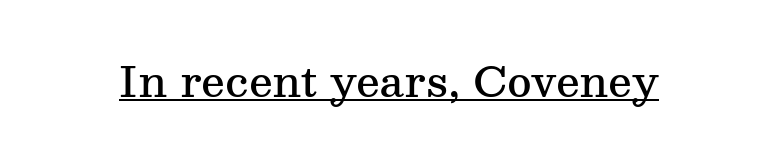
Is this a fixed-width face? No — the glyphs have proportional, varying widths. Caption: standard tracking, unaltered. The characters look somewhat weighty, a semibold short of true bold. These lines are composed in type with serifs. If you drew a line through each stem, it would be perfectly vertical. Does a line run under the words? Yes, clearly.
